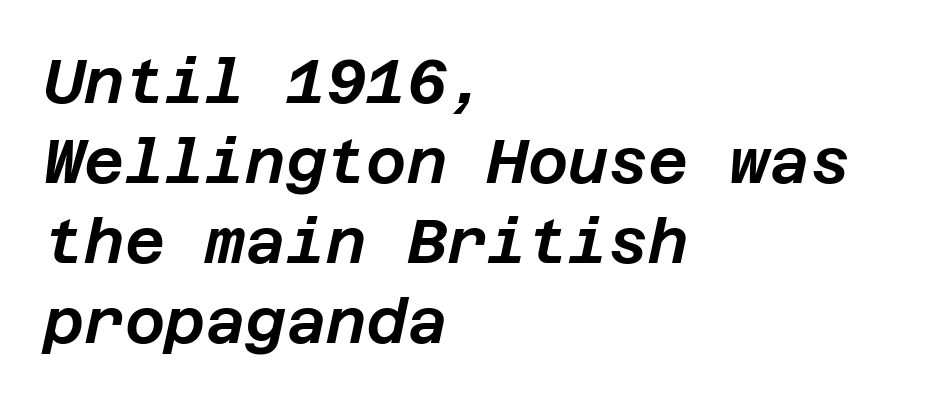
Q: Is the text italic (slanted)? A: Yes, it leans right by about 12 degrees.
Q: Is the text underlined? A: No.
Q: How is the paragraph aligned? A: Left-aligned.
Q: Is the spacing between letters normal or unusually wide? A: Normal.
Q: Is the spacing between lines tight, normal or loose? A: Normal.
Q: Width (condensed, normal, or wide)? A: Normal.
Q: Stroke contrast? A: Low.
Q: x-height? A: Large.
